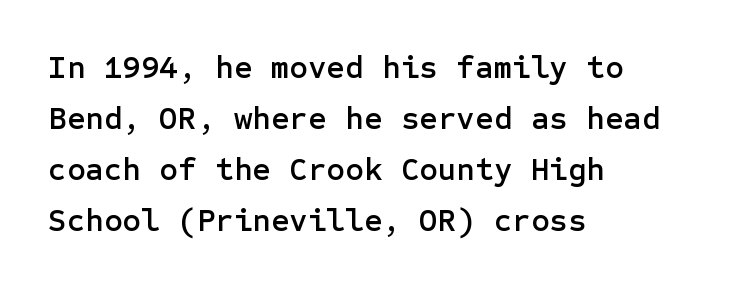
The image shows 32 px sans-serif type, upright; set left-aligned, normal line spacing (1.59x), normal letter spacing, not underlined; low stroke contrast and a medium x-height.
